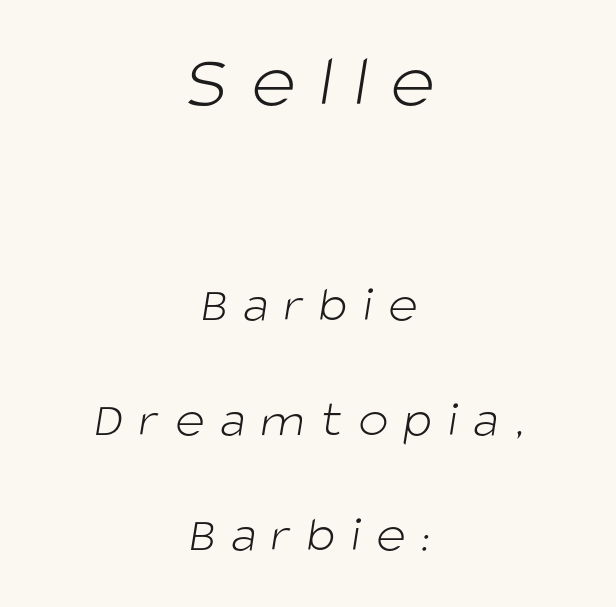
Q: Is the text bold? A: No.
Q: Is the typeface a serif or a sans-serif typeface? A: Sans-serif.
Q: Is the text underlined? A: No.
Q: How is the paragraph aligned? A: Centered.
Q: Is the spacing between letters normal or unusually wide? A: Unusually wide.
Q: Is the spacing between lines tight, normal or loose? A: Loose.
Q: Which block of text is set in a larger size, the first (top) or the second (bottom)? A: The first (top) one.
Q: Width (condensed, normal, or wide)? A: Normal.
Q: Stroke contrast? A: Low.
Q: x-height? A: Large.
Q: Monospaced? A: No.
